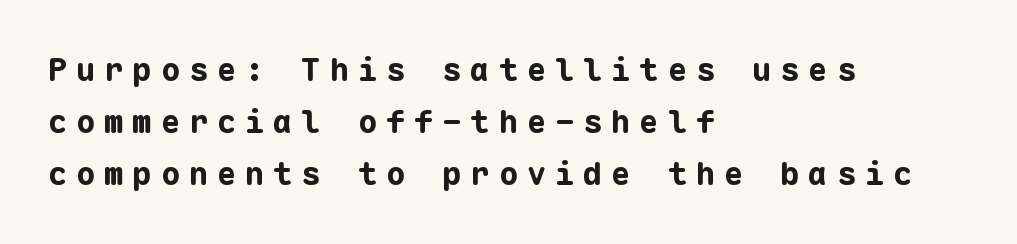
The image shows 32 px bold sans-serif type, upright, monospaced; set left-aligned, normal line spacing (1.63x), unusually wide letter spacing (+0.28 em), not underlined; low stroke contrast and a medium x-height.
